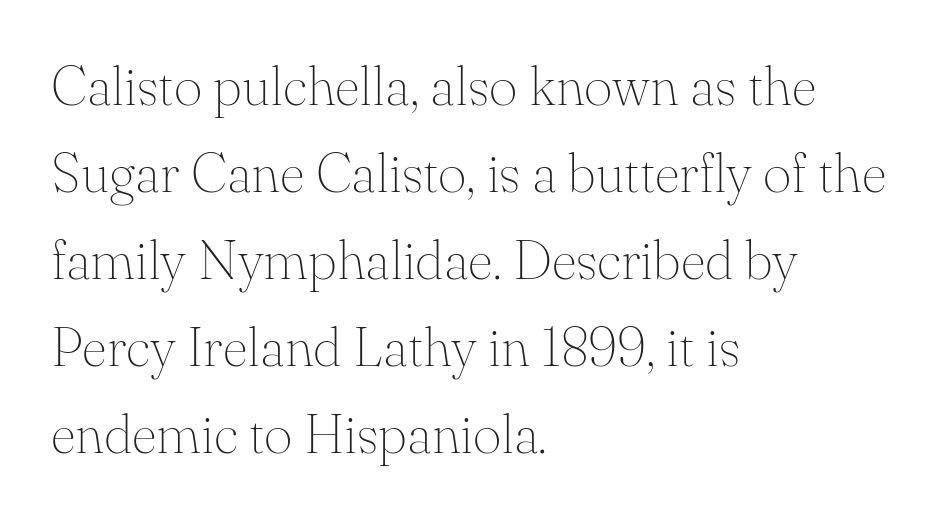
Q: Is the text bold? A: No.
Q: Is the text italic (slanted)? A: No, it is upright.
Q: Is the typeface a serif or a sans-serif typeface? A: Serif.
Q: Is the text underlined? A: No.
Q: How is the paragraph aligned? A: Left-aligned.
Q: Is the spacing between letters normal or unusually wide? A: Normal.
Q: Is the spacing between lines tight, normal or loose? A: Normal.
Q: Width (condensed, normal, or wide)? A: Normal.
Q: Stroke contrast? A: Medium.
Q: x-height? A: Small.
Q: Monospaced? A: No.
